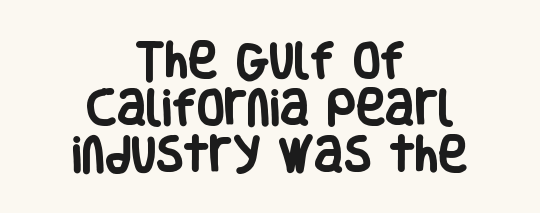
The image shows 40 px heavy, condensed sans-serif type, upright; set centered, line spacing 1.18x, normal letter spacing, not underlined; low stroke contrast and a large x-height.
